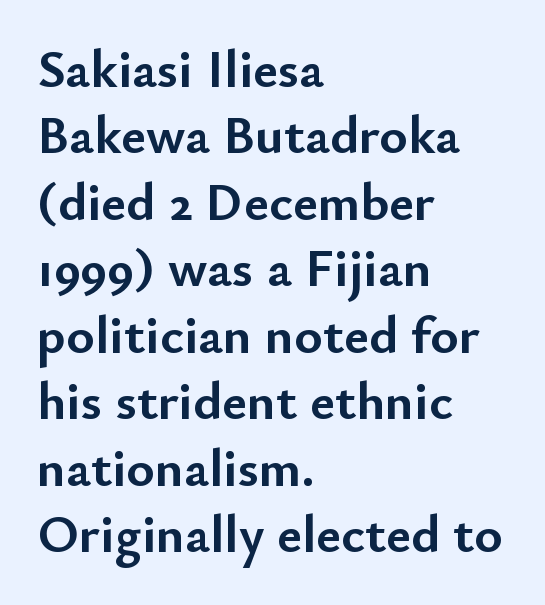
{"serif": "no", "italic": "no", "bold": "yes", "weight": "semibold", "width": "normal", "stroke_contrast": "low", "x_height": "small", "monospaced": "no", "underline": "no", "align": "left", "line_spacing_ratio": 1.23, "letter_spacing": "normal", "letter_spacing_em": 0.0, "glyph_px": 54}
